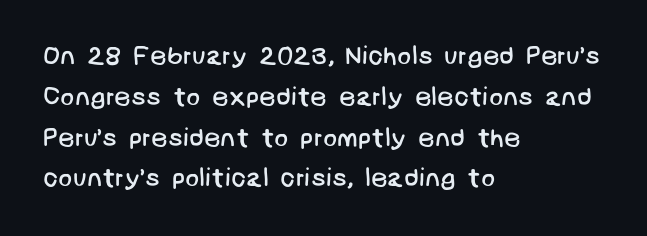
{"bold": "no", "underline": "no", "align": "left", "line_spacing": "normal", "line_spacing_ratio": 1.57, "letter_spacing": "normal", "letter_spacing_em": 0.0, "glyph_px": 26}
